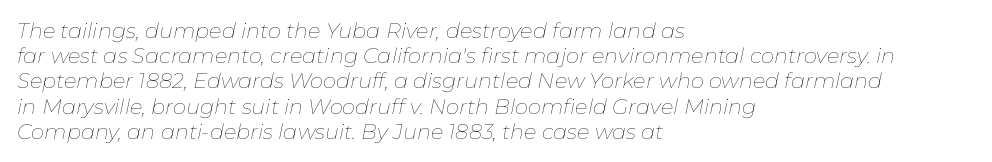
Q: Is the text bold? A: No.
Q: Is the text italic (slanted)? A: Yes, it leans right by about 11 degrees.
Q: Is the text underlined? A: No.
Q: How is the paragraph aligned? A: Left-aligned.
Q: Is the spacing between letters normal or unusually wide? A: Normal.
